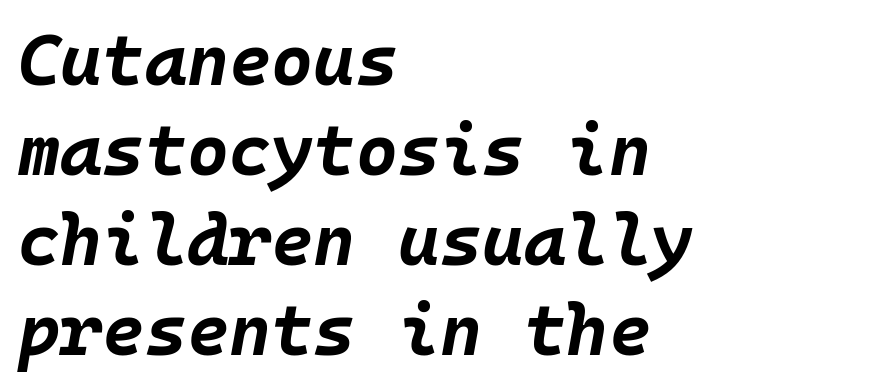
Weight: bold. Designer's note — italics engaged. Descender tails drop into unmarked territory. A typesetter would call this monospace, since all characters share one set width. The rendering keeps characters at their native spacing. This sample is left-justified, so line endings fall wherever the words run out.
